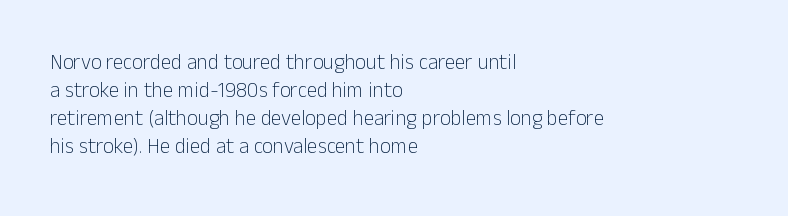
The image shows 21 px text type, upright; set left-aligned, normal line spacing (1.33x), normal letter spacing, not underlined.
